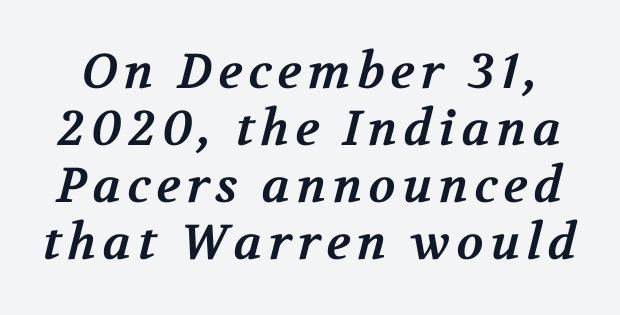
Stroke thickness is high; the sample reads as a true bold. Descenders hang freely into open space. A serif font was chosen for this passage. Looks like regular typesetting: each glyph gets only the width it needs.
